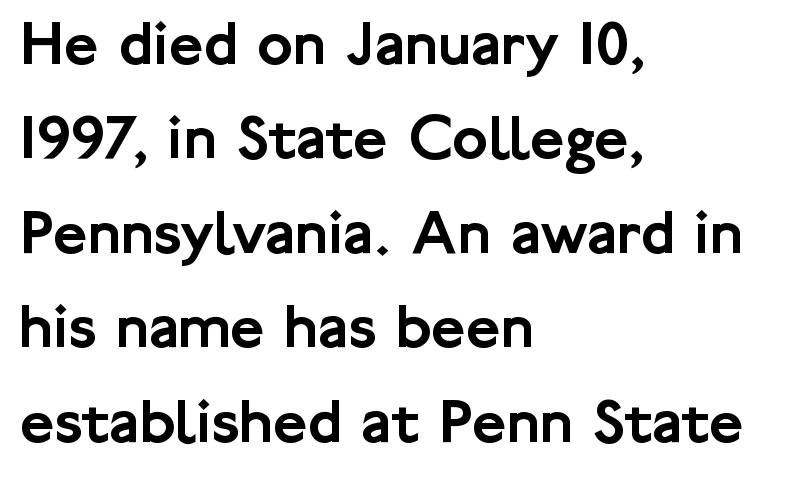
{"serif": "no", "italic": "no", "width": "normal", "stroke_contrast": "low", "x_height": "medium", "monospaced": "no", "underline": "no", "align": "left", "line_spacing": "normal", "line_spacing_ratio": 1.43, "letter_spacing": "normal", "letter_spacing_em": 0.0, "glyph_px": 66}
